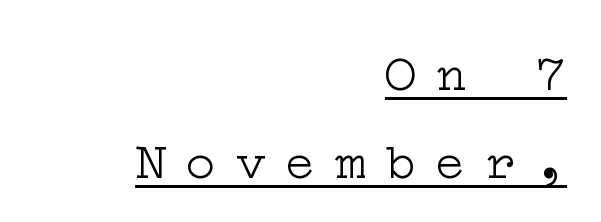
The image shows 52 px light, wide serif type, upright; set right-aligned, normal line spacing (1.69x), unusually wide letter spacing (+0.36 em), underlined; low stroke contrast and a medium x-height.
